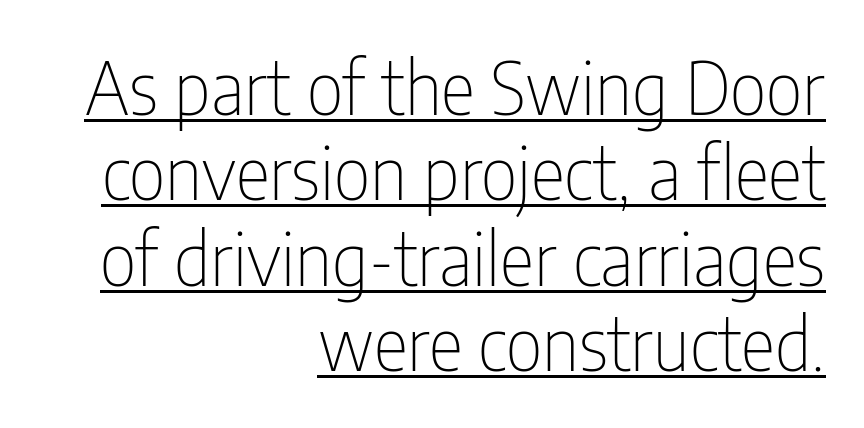
The image shows 73 px thin, condensed sans-serif type, upright; set right-aligned, line spacing 1.17x, normal letter spacing, underlined; low stroke contrast and a medium x-height.
